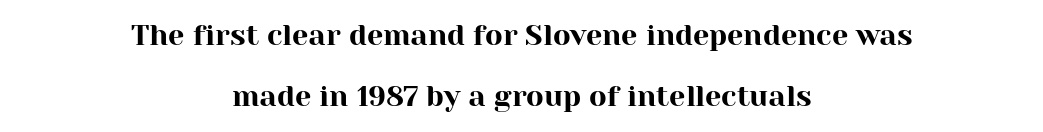
Decoration check: the copy has no underline. Line starts and ends both wander, symmetrically. Varying glyph widths throughout — classic text-font behaviour. Unlike italic type, these characters show no tilt at all.
